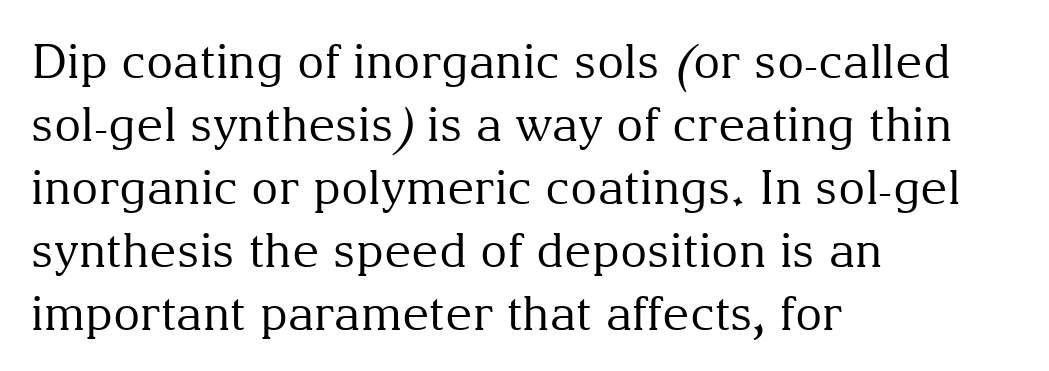
Q: Is the text bold? A: No.
Q: Is the text italic (slanted)? A: No, it is upright.
Q: Is the typeface a serif or a sans-serif typeface? A: Serif.
Q: Is the text underlined? A: No.
Q: How is the paragraph aligned? A: Left-aligned.
Q: Is the spacing between letters normal or unusually wide? A: Normal.
Q: Is the spacing between lines tight, normal or loose? A: Normal.
Q: Width (condensed, normal, or wide)? A: Normal.
Q: Stroke contrast? A: Medium.
Q: x-height? A: Medium.
Q: Monospaced? A: No.
